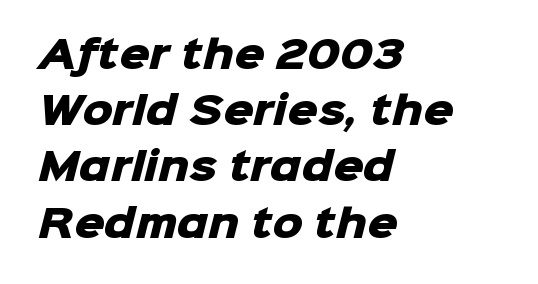
The image shows 38 px heavy sans-serif type; set left-aligned, normal line spacing (1.48x), normal letter spacing, not underlined; low stroke contrast and a medium x-height.
